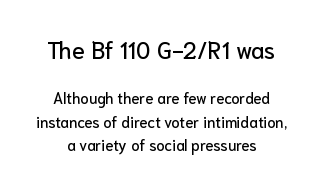
Q: Is the text italic (slanted)? A: No, it is upright.
Q: Is the text underlined? A: No.
Q: How is the paragraph aligned? A: Centered.
Q: Is the spacing between letters normal or unusually wide? A: Normal.
Q: Is the spacing between lines tight, normal or loose? A: Normal.
Q: Which block of text is set in a larger size, the first (top) or the second (bottom)? A: The first (top) one.
